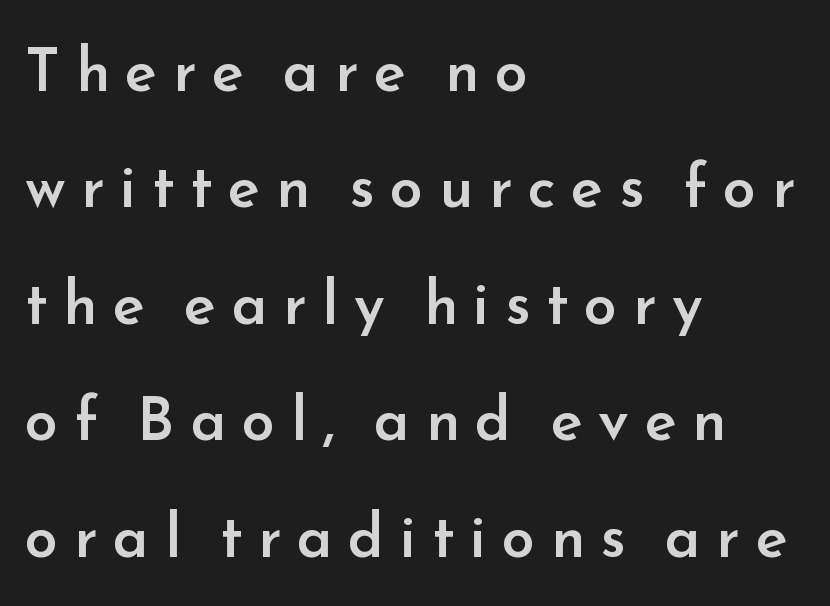
Q: Is the text bold? A: Semi-bold.
Q: Is the text italic (slanted)? A: No, it is upright.
Q: Is the typeface a serif or a sans-serif typeface? A: Sans-serif.
Q: Is the text underlined? A: No.
Q: How is the paragraph aligned? A: Left-aligned.
Q: Is the spacing between letters normal or unusually wide? A: Unusually wide.
Q: Is the spacing between lines tight, normal or loose? A: Loose.
Q: Width (condensed, normal, or wide)? A: Normal.
Q: Stroke contrast? A: Low.
Q: x-height? A: Small.
Q: Monospaced? A: No.
